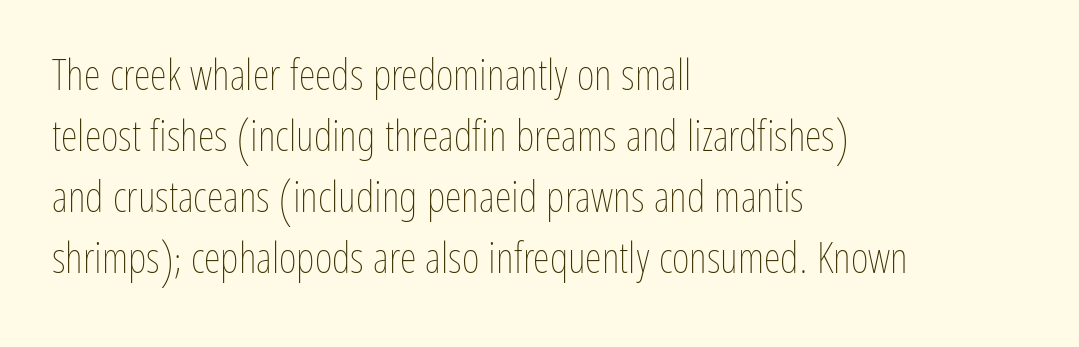
Q: Is the text bold? A: No.
Q: Is the text italic (slanted)? A: No, it is upright.
Q: Is the text underlined? A: No.
Q: How is the paragraph aligned? A: Left-aligned.
Q: Is the spacing between letters normal or unusually wide? A: Normal.
Q: Is the spacing between lines tight, normal or loose? A: Normal.
Q: Width (condensed, normal, or wide)? A: Condensed.
Q: Stroke contrast? A: Low.
Q: x-height? A: Medium.
Q: Monospaced? A: No.
